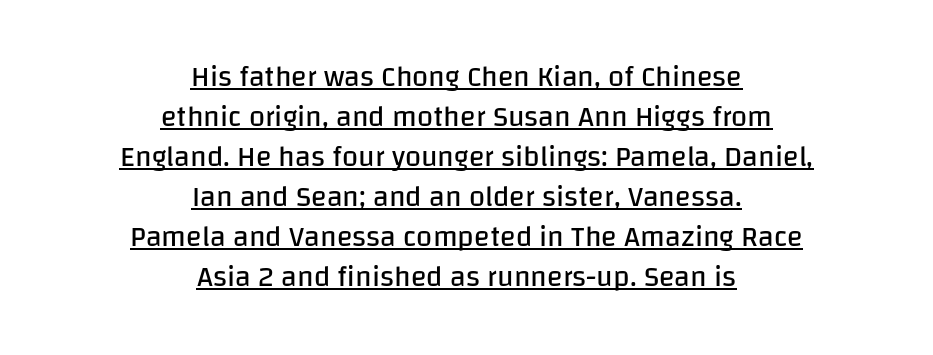
{"serif": "no", "italic": "no", "bold": "no", "weight": "regular", "width": "normal", "stroke_contrast": "low", "x_height": "large", "monospaced": "no", "underline": "yes", "align": "center", "line_spacing": "normal", "line_spacing_ratio": 1.38, "letter_spacing": "normal", "letter_spacing_em": 0.0, "glyph_px": 29}
